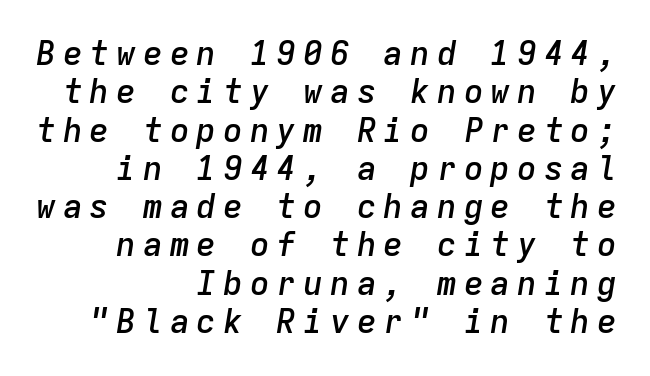
{"italic": "yes", "lean": "right", "slant_degrees": 9, "bold": "semi", "weight": "semibold", "width": "normal", "stroke_contrast": "low", "x_height": "medium", "monospaced": "yes", "underline": "no", "align": "right", "line_spacing_ratio": 1.16, "letter_spacing": "wide", "letter_spacing_em": 0.21, "glyph_px": 33}
